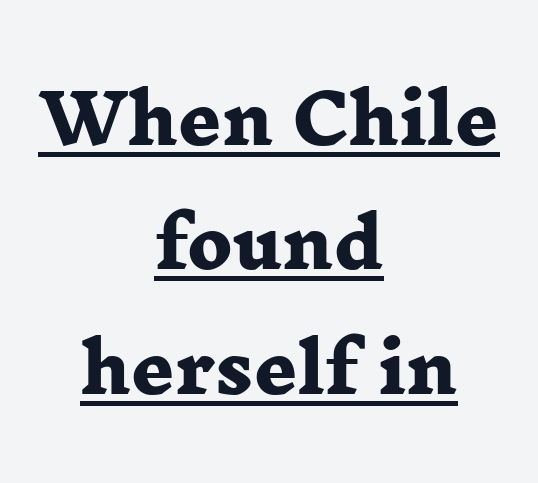
{"serif": "yes", "bold": "yes", "weight": "heavy", "width": "wide", "stroke_contrast": "low", "x_height": "medium", "monospaced": "no", "underline": "yes", "align": "center", "line_spacing_ratio": 1.83, "letter_spacing": "normal", "letter_spacing_em": 0.0, "glyph_px": 68}
